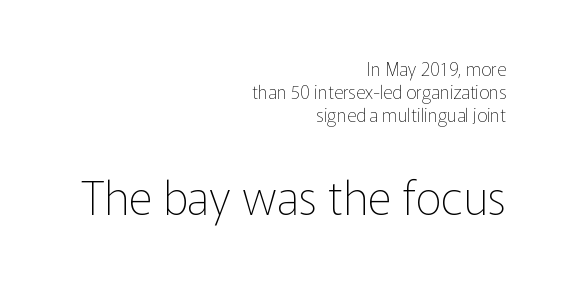
The glyphs are unaccompanied by any horizontal stroke below them. Nobody touched the tracking dial on this one. Ink coverage per letter is moderate at most. Interline gaps are of average width in this sample. The type sits square on the baseline with zero lean.
